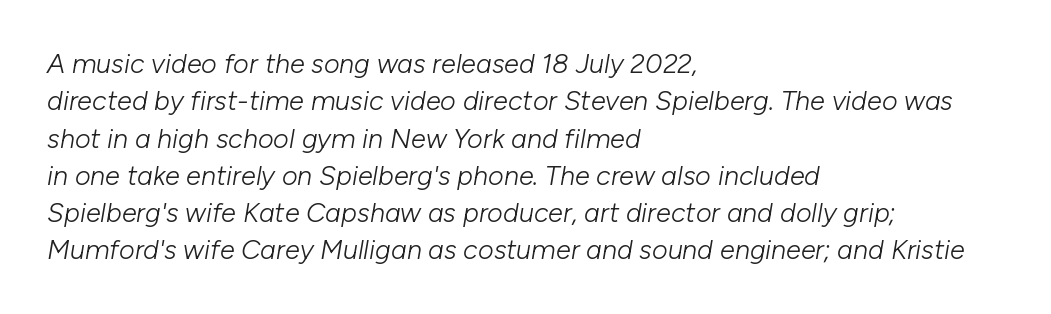
The image shows 27 px text type, italic (leaning right); set left-aligned, normal line spacing (1.38x), normal letter spacing, not underlined.
